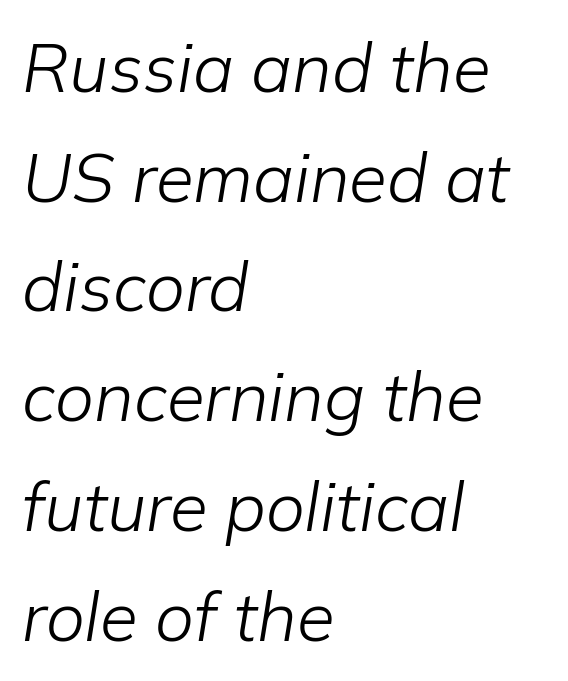
Vertical stems look standard width or narrower in stroke. The paragraph shown leans on its left margin. The letterforms sit shoulder to shoulder at normal distance. The rows are spaced the way most documents space them. Think of a printed novel: that variable character pitch is what you see here.
